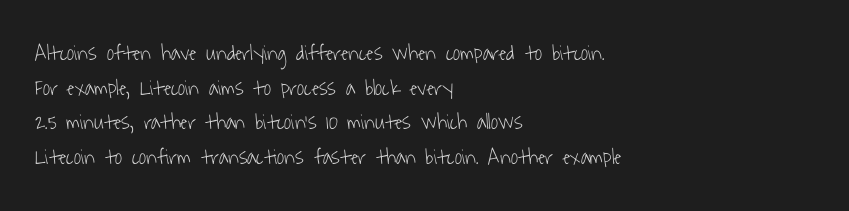
{"bold": "no", "underline": "no", "align": "left", "line_spacing": "normal", "line_spacing_ratio": 1.57, "letter_spacing": "normal", "letter_spacing_em": 0.0, "glyph_px": 22}
